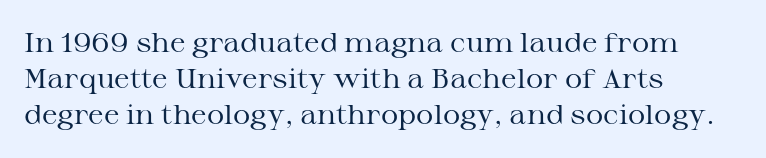
The strokes carry an ordinary text weight at most. Teacher's note: observe the even left margin — that is flush-left alignment. The lines sit at an ordinary, default distance from one another. Does extra space separate the letters? No, they use regular spacing. Posture: vertical. The specimen omits any rule beneath the text block's lines.
